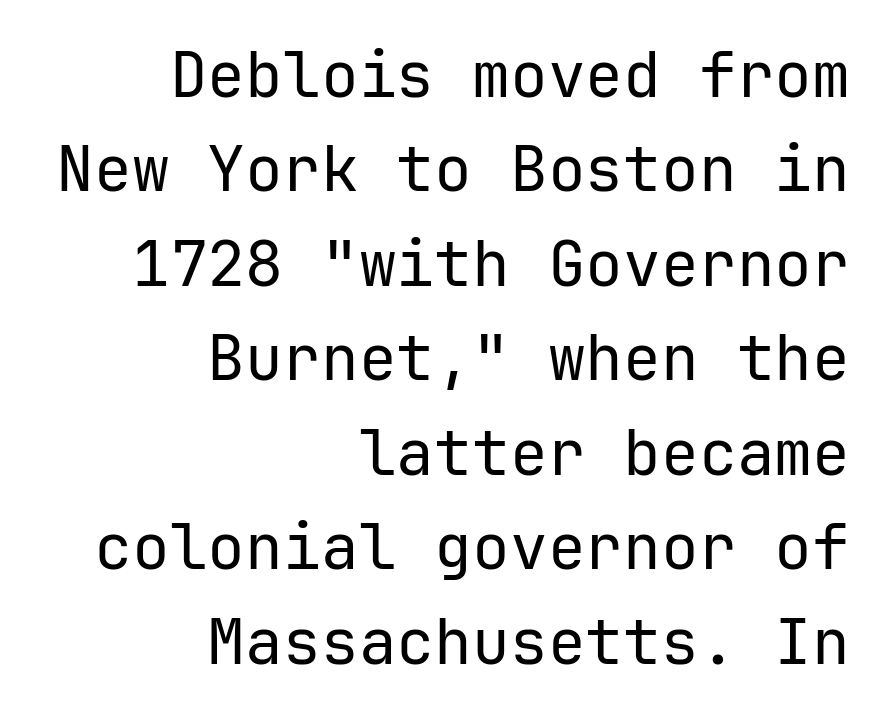
Q: Is the text bold? A: No.
Q: Is the text italic (slanted)? A: No, it is upright.
Q: Is the typeface a serif or a sans-serif typeface? A: Sans-serif.
Q: Is the text underlined? A: No.
Q: How is the paragraph aligned? A: Right-aligned.
Q: Is the spacing between letters normal or unusually wide? A: Normal.
Q: Is the spacing between lines tight, normal or loose? A: Normal.
Q: Width (condensed, normal, or wide)? A: Normal.
Q: Stroke contrast? A: Low.
Q: x-height? A: Medium.
Q: Monospaced? A: Yes.
